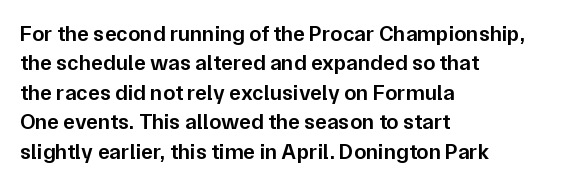
Q: Is the text bold? A: Semi-bold.
Q: Is the text italic (slanted)? A: No, it is upright.
Q: Is the text underlined? A: No.
Q: How is the paragraph aligned? A: Left-aligned.
Q: Is the spacing between letters normal or unusually wide? A: Normal.
Q: Is the spacing between lines tight, normal or loose? A: Normal.
